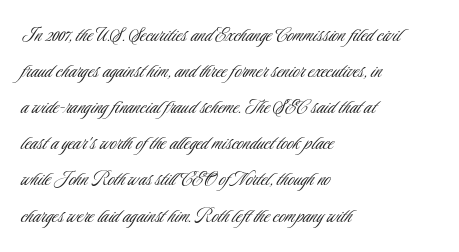
Q: Is the text bold? A: No.
Q: Is the text italic (slanted)? A: Yes.
Q: Is the text underlined? A: No.
Q: How is the paragraph aligned? A: Left-aligned.
Q: Is the spacing between letters normal or unusually wide? A: Normal.
Q: Is the spacing between lines tight, normal or loose? A: Normal.
